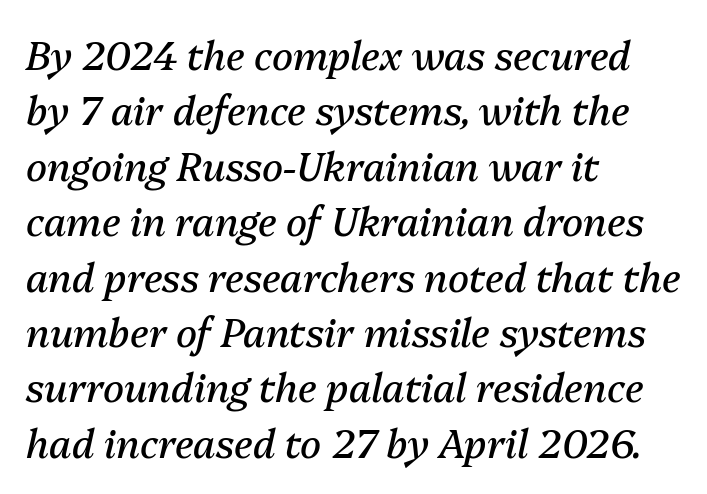
Q: Is the text bold? A: No.
Q: Is the text italic (slanted)? A: Yes, it leans right by about 13 degrees.
Q: Is the text underlined? A: No.
Q: How is the paragraph aligned? A: Left-aligned.
Q: Is the spacing between letters normal or unusually wide? A: Normal.
Q: Is the spacing between lines tight, normal or loose? A: Normal.
Q: Width (condensed, normal, or wide)? A: Normal.
Q: Stroke contrast? A: Medium.
Q: x-height? A: Medium.
Q: Monospaced? A: No.
